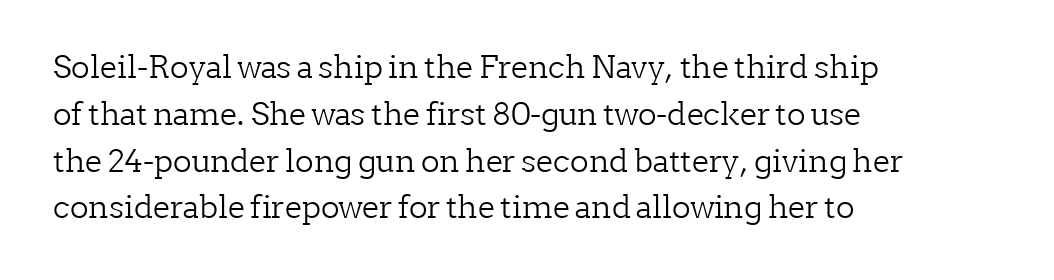
{"serif": "yes", "italic": "no", "bold": "no", "weight": "light", "width": "normal", "stroke_contrast": "low", "x_height": "medium", "monospaced": "no", "underline": "no", "align": "left", "line_spacing": "normal", "line_spacing_ratio": 1.51, "letter_spacing": "normal", "letter_spacing_em": 0.0, "glyph_px": 31}
